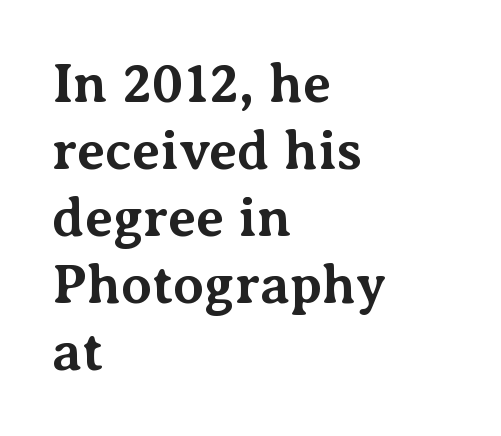
Q: Is the text bold? A: Yes.
Q: Is the text italic (slanted)? A: No, it is upright.
Q: Is the typeface a serif or a sans-serif typeface? A: Serif.
Q: Is the text underlined? A: No.
Q: How is the paragraph aligned? A: Left-aligned.
Q: Is the spacing between letters normal or unusually wide? A: Normal.
Q: Width (condensed, normal, or wide)? A: Normal.
Q: Stroke contrast? A: Medium.
Q: x-height? A: Medium.
Q: Monospaced? A: No.
